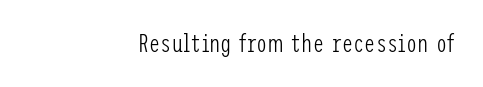
{"italic": "no", "bold": "no", "underline": "no", "align": "right", "letter_spacing": "normal", "letter_spacing_em": 0.0, "glyph_px": 25}
